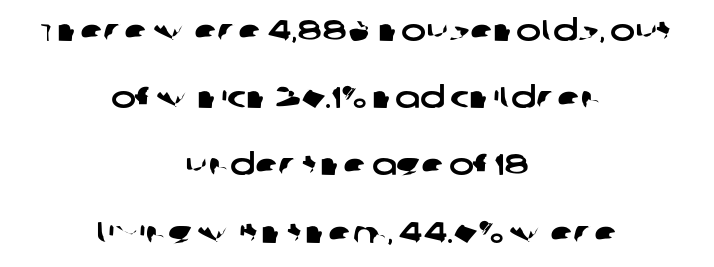
Q: Is the typeface a serif or a sans-serif typeface? A: Sans-serif.
Q: Is the text underlined? A: No.
Q: How is the paragraph aligned? A: Centered.
Q: Is the spacing between letters normal or unusually wide? A: Normal.
Q: Is the spacing between lines tight, normal or loose? A: Loose.
Q: Width (condensed, normal, or wide)? A: Wide.
Q: Stroke contrast? A: Low.
Q: x-height? A: Large.
Q: Monospaced? A: No.
